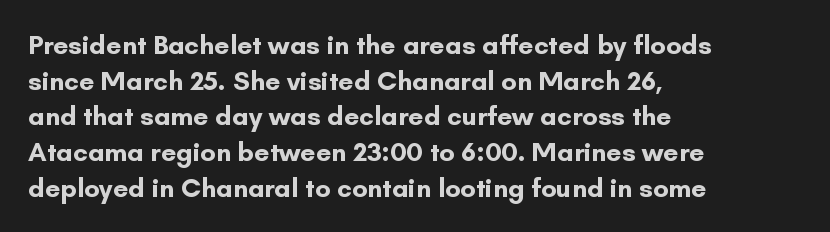
{"italic": "no", "bold": "yes", "underline": "no", "align": "left", "line_spacing": "normal", "line_spacing_ratio": 1.32, "letter_spacing": "normal", "letter_spacing_em": 0.0, "glyph_px": 27}
